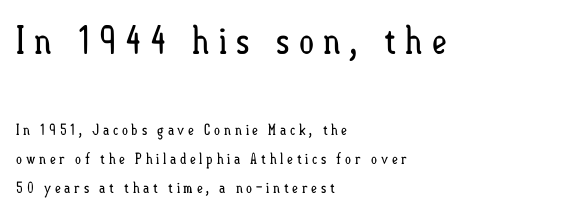
Just letters on the line, the space beneath them empty. Rows of type keep a wide berth in the vertical direction. The ragged edge is on the right, which tells us the setting is flush left. What stands out about the letter spacing? Its width — letters are far apart. Letters have the restrained weight of plain body copy at most.
